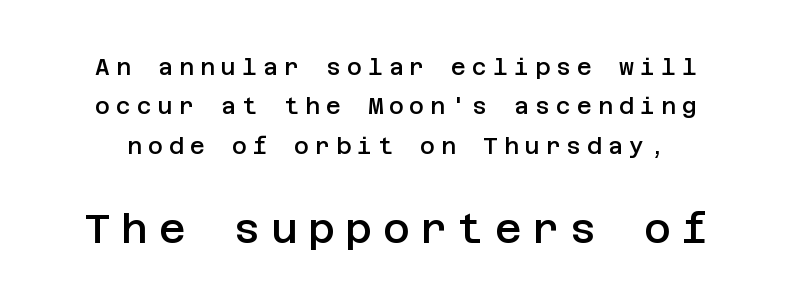
Q: Is the text bold? A: Semi-bold.
Q: Is the text italic (slanted)? A: No, it is upright.
Q: Is the typeface a serif or a sans-serif typeface? A: Sans-serif.
Q: Is the text underlined? A: No.
Q: Is the spacing between letters normal or unusually wide? A: Unusually wide.
Q: Which block of text is set in a larger size, the first (top) or the second (bottom)? A: The second (bottom) one.
Q: Width (condensed, normal, or wide)? A: Normal.
Q: Stroke contrast? A: Low.
Q: x-height? A: Large.
